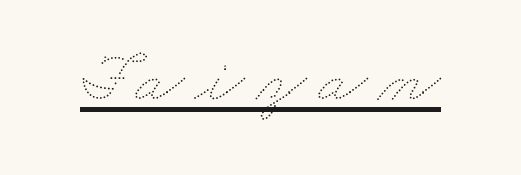
Q: Is the text bold? A: No.
Q: Is the text underlined? A: Yes.
Q: Width (condensed, normal, or wide)? A: Wide.
Q: Stroke contrast? A: Medium.
Q: x-height? A: Small.
Q: Monospaced? A: No.
